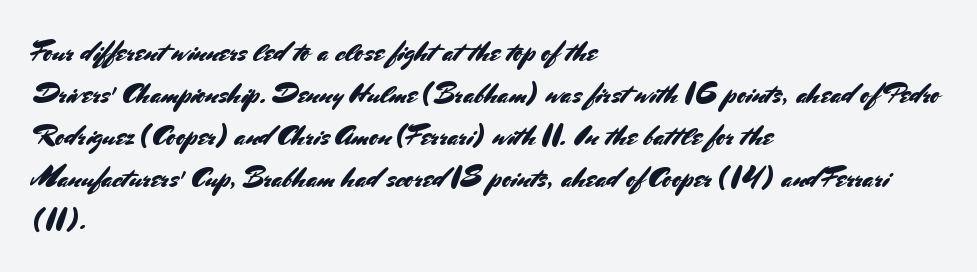
Q: Is the text italic (slanted)? A: Yes.
Q: Is the typeface a serif or a sans-serif typeface? A: Sans-serif.
Q: Is the text underlined? A: No.
Q: How is the paragraph aligned? A: Left-aligned.
Q: Is the spacing between letters normal or unusually wide? A: Normal.
Q: Is the spacing between lines tight, normal or loose? A: Normal.
Q: Width (condensed, normal, or wide)? A: Normal.
Q: Stroke contrast? A: Medium.
Q: x-height? A: Small.
Q: Monospaced? A: No.
